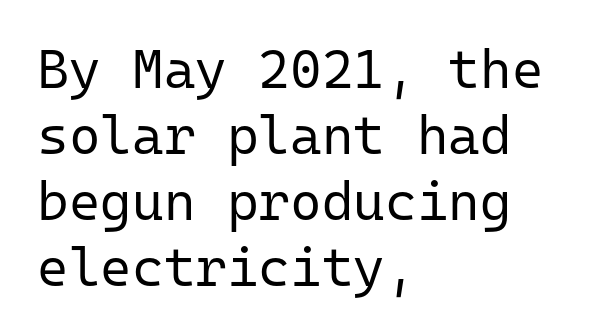
{"serif": "no", "italic": "no", "bold": "no", "weight": "regular", "width": "normal", "stroke_contrast": "low", "x_height": "medium", "monospaced": "yes", "underline": "no", "align": "left", "line_spacing_ratio": 1.22, "letter_spacing": "normal", "letter_spacing_em": 0.0, "glyph_px": 54}
